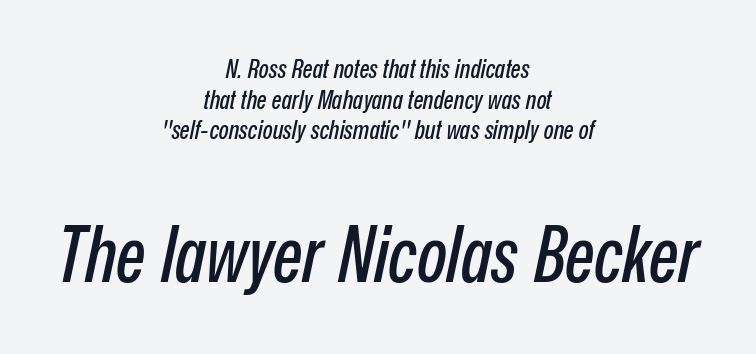
Is this a fixed-width face? No — the glyphs have proportional, varying widths. The passage shown leans; its letterforms are oblique. The passage shown begins with its smaller block and ends with its larger one. Plain, unruled lines of type. You could call the tracking neutral — neither tight nor loose.
